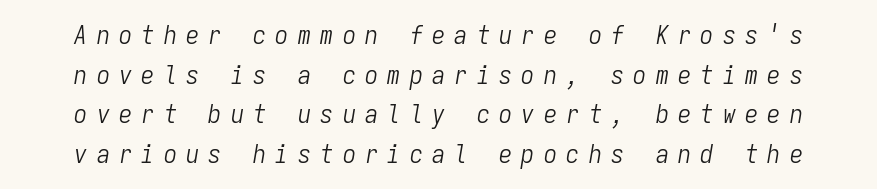
The image shows 26 px text type, italic (leaning right); set normal line spacing (1.52x), unusually wide letter spacing (+0.36 em), not underlined.
